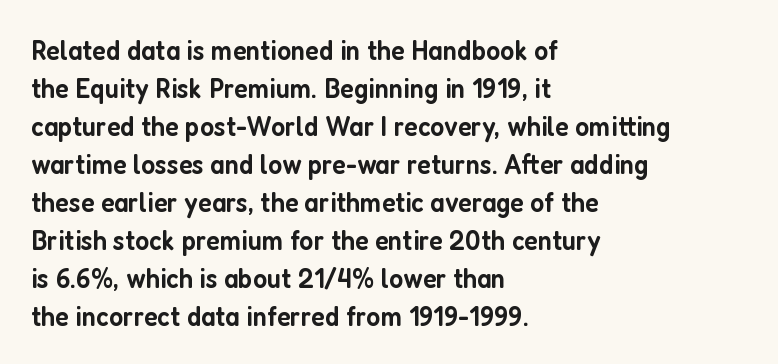
{"serif": "no", "italic": "no", "bold": "semi", "weight": "semibold", "width": "condensed", "stroke_contrast": "low", "x_height": "medium", "monospaced": "no", "underline": "no", "align": "left", "line_spacing": "normal", "line_spacing_ratio": 1.31, "letter_spacing": "normal", "letter_spacing_em": 0.0, "glyph_px": 29}
